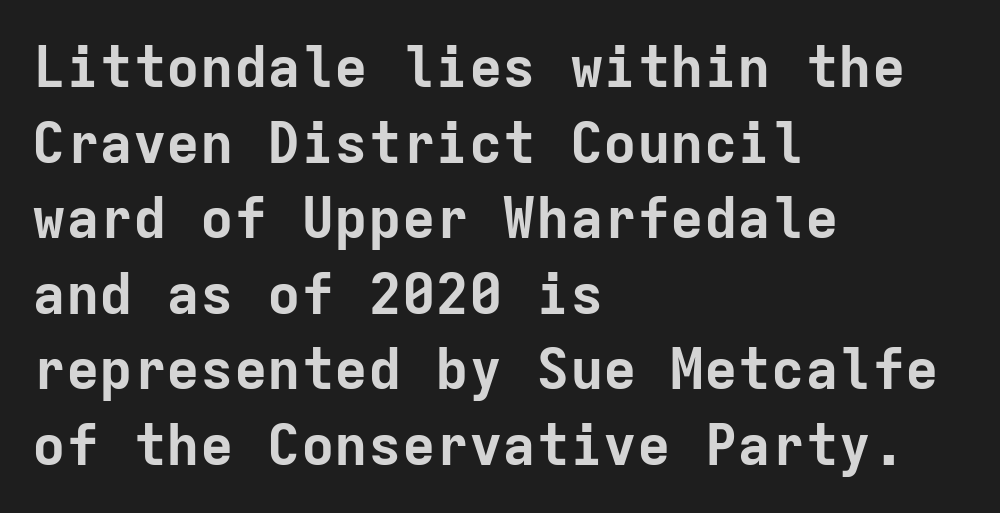
Nope, no serifs anywhere on these letters. Every character here occupies the same horizontal width, giving the sample a typewriter-like rhythm. You'd pick this weight for a headline — it's a proper bold. Vertically, the passage feels balanced, rows spaced as you'd expect. The passage shown is not underscored anywhere. Vertical strokes here are truly vertical.
